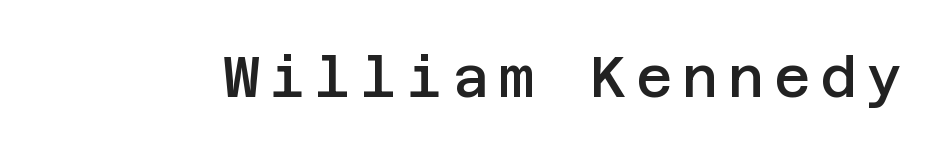
This is sans-serif lettering, the kind often seen on screens and signage. Look at the stroke-to-counter ratio: somewhat heavy, a semibold. Beneath every word, the page is bare. Posture: straight, roman, zero tilt.
